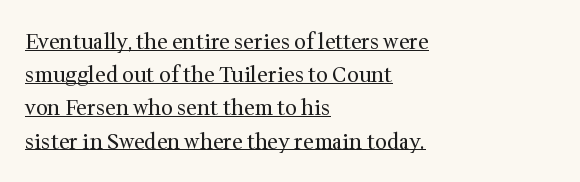
The image shows 21 px text type, upright; set left-aligned, normal line spacing (1.58x), normal letter spacing, underlined.
